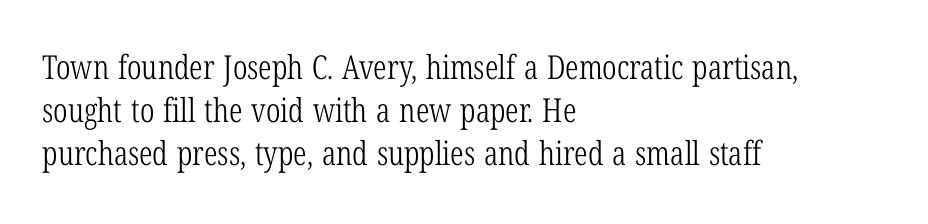
The image shows 33 px light, condensed serif type, upright; set left-aligned, normal line spacing (1.3x), normal letter spacing, not underlined; low stroke contrast and a medium x-height.
